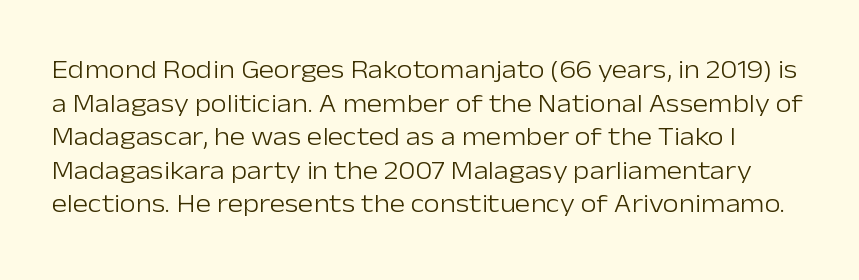
Caption: standard tracking, unaltered. Normally led — the rows are evenly, conventionally spaced. The specimen omits any rule beneath the text block's lines. The font is comparable to plain body text, perhaps lighter. The letters stand straight up with perfectly vertical stems.
